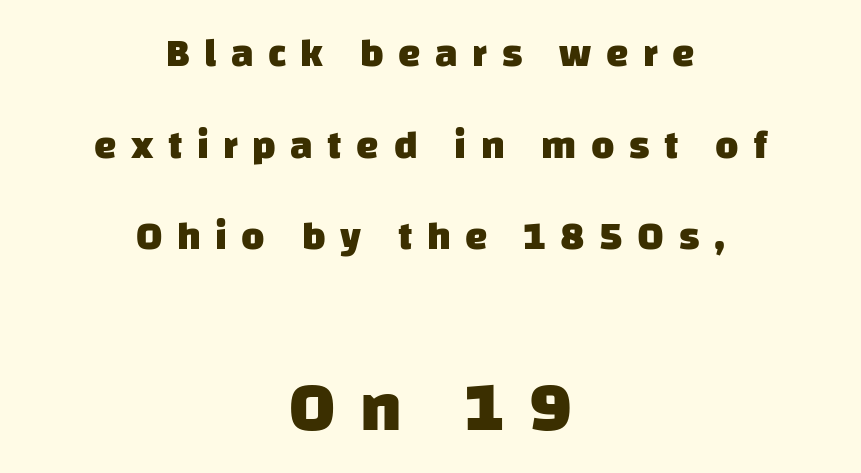
Q: Is the text bold? A: Yes.
Q: Is the typeface a serif or a sans-serif typeface? A: Sans-serif.
Q: Is the text underlined? A: No.
Q: How is the paragraph aligned? A: Centered.
Q: Is the spacing between letters normal or unusually wide? A: Unusually wide.
Q: Is the spacing between lines tight, normal or loose? A: Loose.
Q: Which block of text is set in a larger size, the first (top) or the second (bottom)? A: The second (bottom) one.
Q: Width (condensed, normal, or wide)? A: Normal.
Q: Stroke contrast? A: Low.
Q: x-height? A: Large.
Q: Monospaced? A: No.
